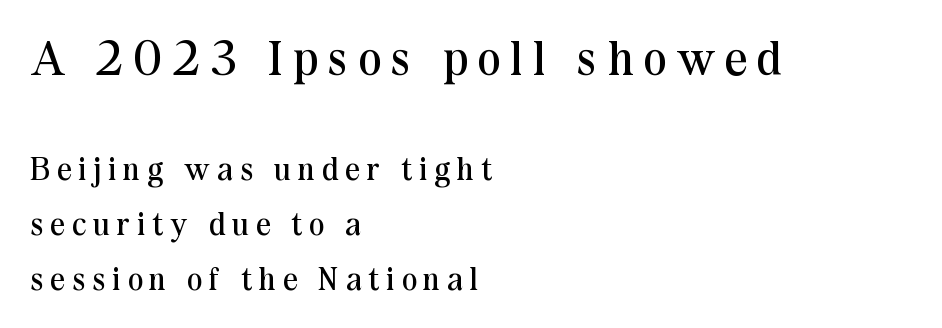
Is the block centered? No — it sits flush against the left margin. The characters display serif detailing at their extremities. The glyphs are unaccompanied by any horizontal stroke below them. Counters stay open thanks to moderate or lighter strokes. This rendering widens character spacing well past its baseline value.
